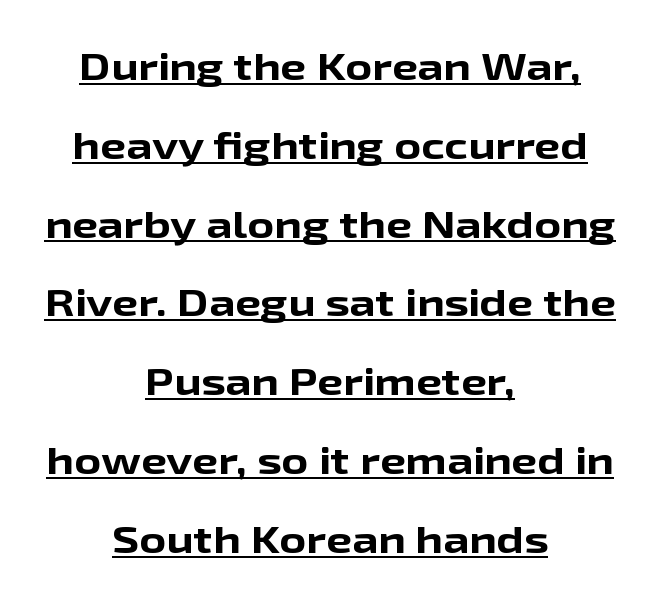
The face used here appears with an underline applied. The typesetter chose a symmetrical, centered arrangement here. Students, observe: this is what heavily led, spacious text looks like. The passage shown is typeset with a sans-serif family.
